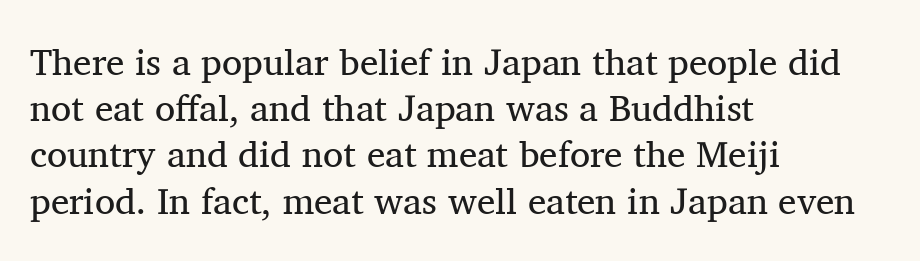
The image shows 37 px regular-weight serif type, upright; set left-aligned, normal line spacing (1.25x), normal letter spacing, not underlined; medium stroke contrast and a medium x-height.
